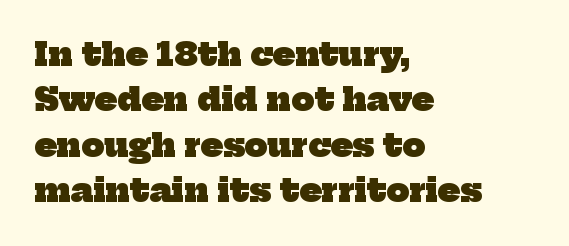
The image shows 32 px heavy serif type; set left-aligned, normal line spacing (1.42x), normal letter spacing, not underlined; low stroke contrast and a medium x-height.
